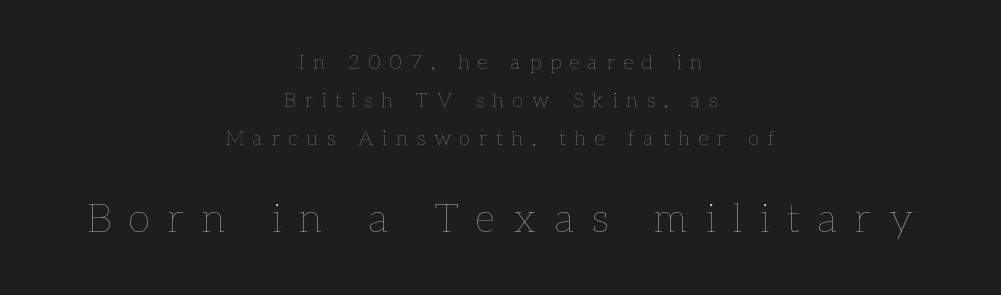
Q: Is the text bold? A: No.
Q: Is the text italic (slanted)? A: No, it is upright.
Q: Is the text underlined? A: No.
Q: How is the paragraph aligned? A: Centered.
Q: Is the spacing between letters normal or unusually wide? A: Unusually wide.
Q: Which block of text is set in a larger size, the first (top) or the second (bottom)? A: The second (bottom) one.
Q: Width (condensed, normal, or wide)? A: Normal.
Q: Stroke contrast? A: Low.
Q: x-height? A: Medium.
Q: Monospaced? A: No.
